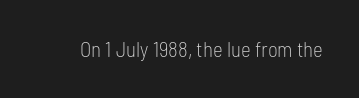
Q: Is the text bold? A: No.
Q: Is the text italic (slanted)? A: No, it is upright.
Q: Is the text underlined? A: No.
Q: Is the spacing between letters normal or unusually wide? A: Normal.
